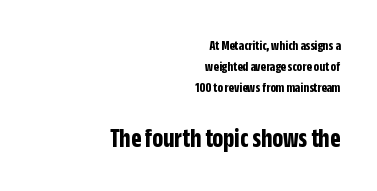
The image shows 27 px bold type, upright; set right-aligned, normal line spacing (1.51x), normal letter spacing, not underlined; the second (bottom) block is 1.93x larger.
